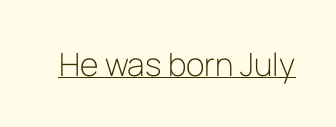
{"serif": "no", "italic": "no", "bold": "no", "weight": "light", "width": "normal", "stroke_contrast": "low", "x_height": "medium", "monospaced": "no", "underline": "yes", "letter_spacing": "normal", "letter_spacing_em": 0.0, "glyph_px": 32}
